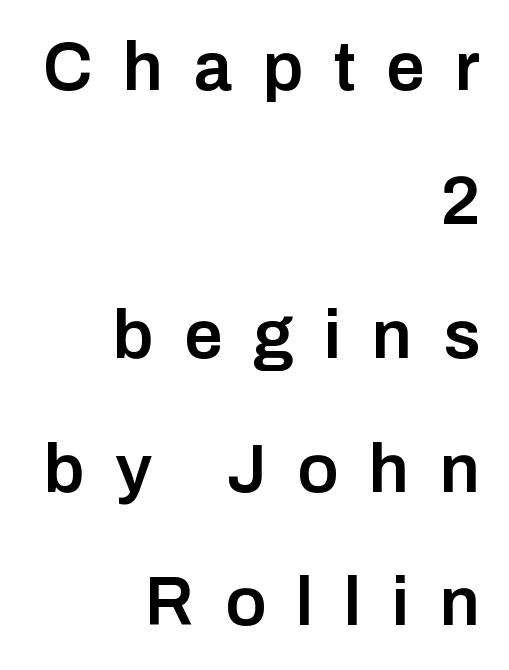
The image shows 69 px semibold sans-serif type, upright; set right-aligned, loose line spacing (1.94x), unusually wide letter spacing (+0.44 em), not underlined; low stroke contrast and a medium x-height.
